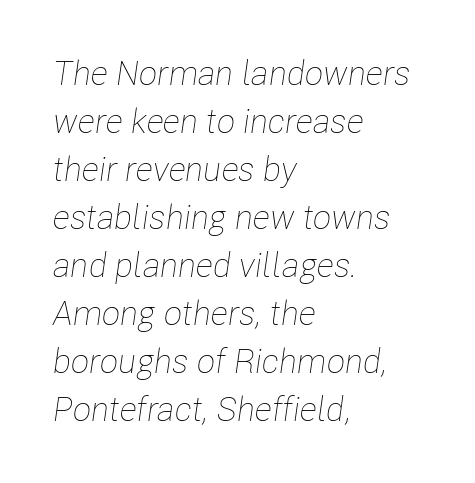
{"italic": "yes", "lean": "right", "slant_degrees": 8, "bold": "no", "weight": "thin", "width": "condensed", "stroke_contrast": "low", "x_height": "medium", "monospaced": "no", "underline": "no", "align": "left", "line_spacing": "normal", "line_spacing_ratio": 1.41, "letter_spacing": "normal", "letter_spacing_em": 0.0, "glyph_px": 34}
